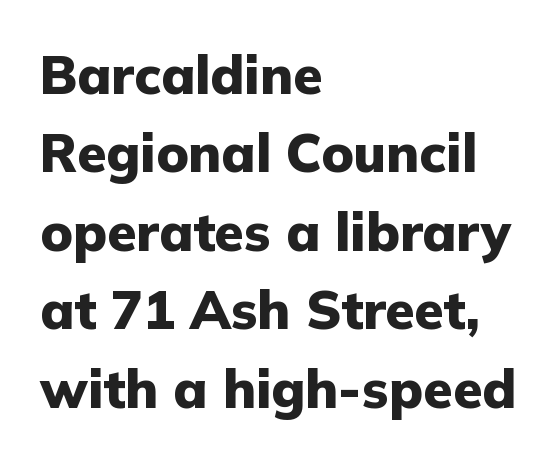
{"serif": "no", "italic": "no", "bold": "yes", "weight": "heavy", "width": "normal", "stroke_contrast": "low", "x_height": "medium", "monospaced": "no", "underline": "no", "align": "left", "line_spacing": "normal", "line_spacing_ratio": 1.48, "letter_spacing": "normal", "letter_spacing_em": 0.0, "glyph_px": 53}
